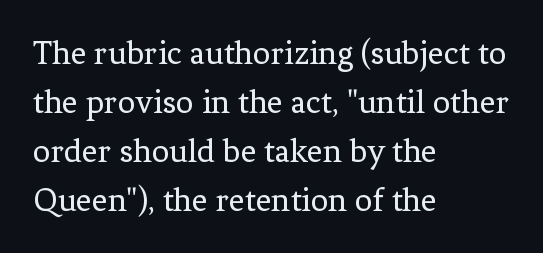
Q: Is the text bold? A: No.
Q: Is the text italic (slanted)? A: No, it is upright.
Q: Is the typeface a serif or a sans-serif typeface? A: Serif.
Q: Is the text underlined? A: No.
Q: How is the paragraph aligned? A: Left-aligned.
Q: Is the spacing between letters normal or unusually wide? A: Normal.
Q: Is the spacing between lines tight, normal or loose? A: Normal.
Q: Width (condensed, normal, or wide)? A: Normal.
Q: Stroke contrast? A: Low.
Q: x-height? A: Medium.
Q: Monospaced? A: No.
